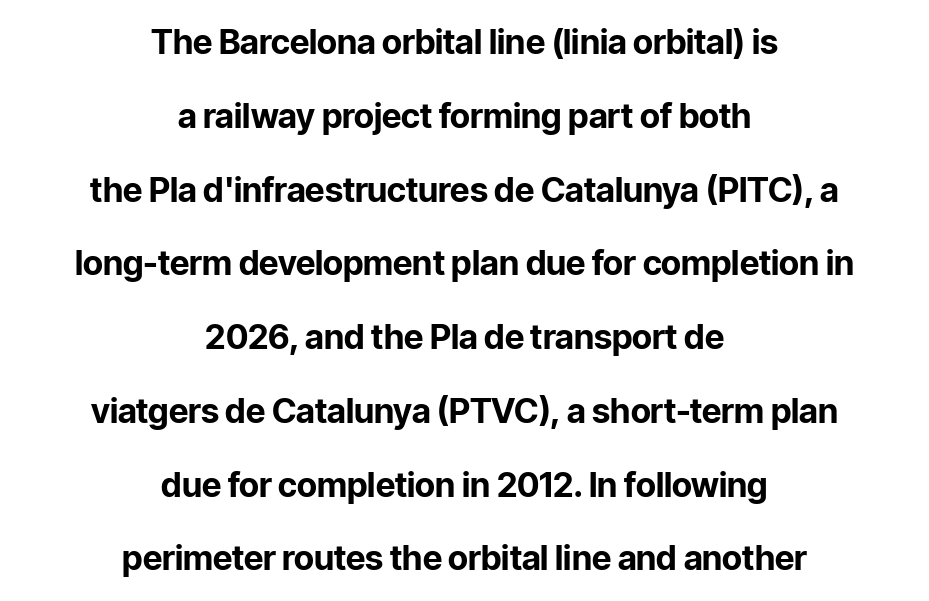
The image shows 34 px bold sans-serif type, upright; set centered, loose line spacing (2.17x), normal letter spacing, not underlined; low stroke contrast and a medium x-height.
